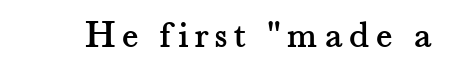
The image shows 39 px serif type, upright; set not underlined; medium stroke contrast and a small x-height.
